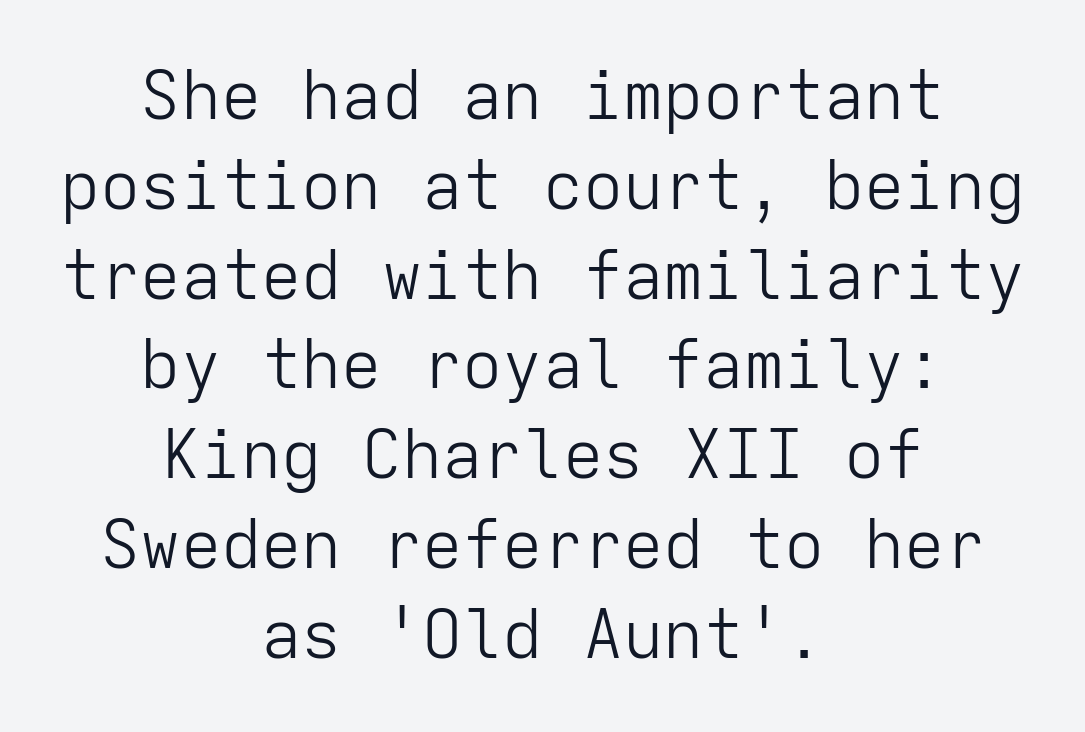
{"serif": "no", "italic": "no", "bold": "no", "weight": "light", "width": "normal", "stroke_contrast": "low", "x_height": "medium", "monospaced": "yes", "underline": "no", "align": "center", "line_spacing": "normal", "line_spacing_ratio": 1.34, "letter_spacing": "normal", "letter_spacing_em": 0.0, "glyph_px": 67}
